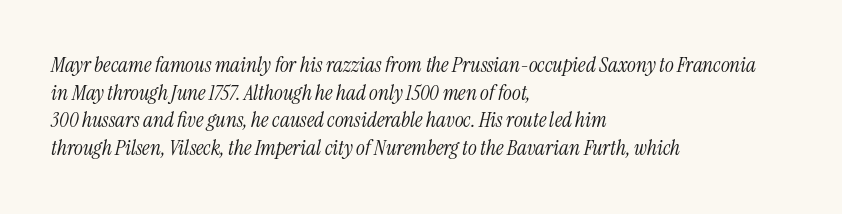
Stem width sits at or under what a default text font uses. These lines keep a tight, regular rhythm from letter to letter. The rows are spaced the way most documents space them. Observe the lean: these are italic letterforms. This sample is left-justified, so line endings fall wherever the words run out. Each row of text sits above clean, open space.
